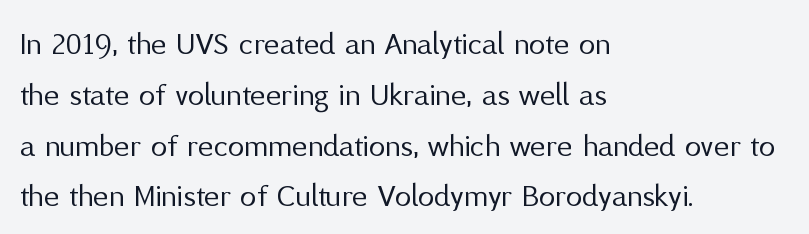
Q: Is the text bold? A: No.
Q: Is the text italic (slanted)? A: No, it is upright.
Q: Is the typeface a serif or a sans-serif typeface? A: Sans-serif.
Q: Is the text underlined? A: No.
Q: How is the paragraph aligned? A: Left-aligned.
Q: Is the spacing between letters normal or unusually wide? A: Normal.
Q: Is the spacing between lines tight, normal or loose? A: Normal.
Q: Width (condensed, normal, or wide)? A: Normal.
Q: Stroke contrast? A: Medium.
Q: x-height? A: Medium.
Q: Monospaced? A: No.
